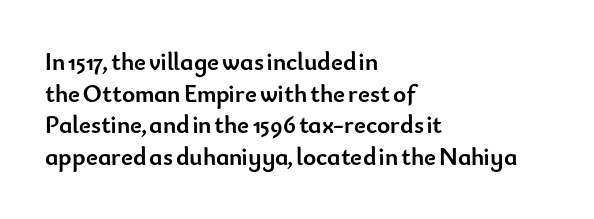
Q: Is the text bold? A: Yes.
Q: Is the text italic (slanted)? A: No, it is upright.
Q: Is the text underlined? A: No.
Q: How is the paragraph aligned? A: Left-aligned.
Q: Is the spacing between letters normal or unusually wide? A: Normal.
Q: Is the spacing between lines tight, normal or loose? A: Normal.
